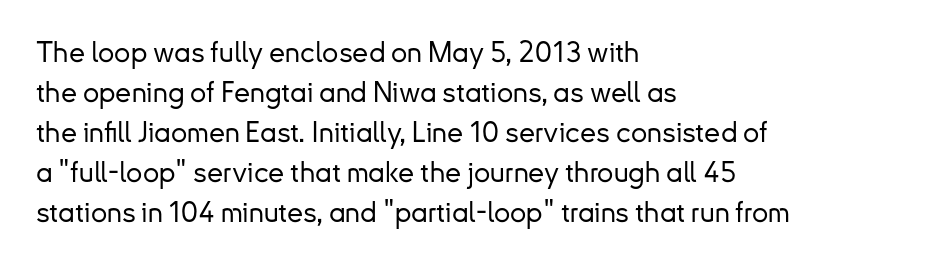
{"serif": "no", "italic": "no", "width": "normal", "stroke_contrast": "low", "x_height": "small", "monospaced": "no", "underline": "no", "align": "left", "line_spacing": "normal", "line_spacing_ratio": 1.38, "letter_spacing": "normal", "letter_spacing_em": 0.0, "glyph_px": 29}
